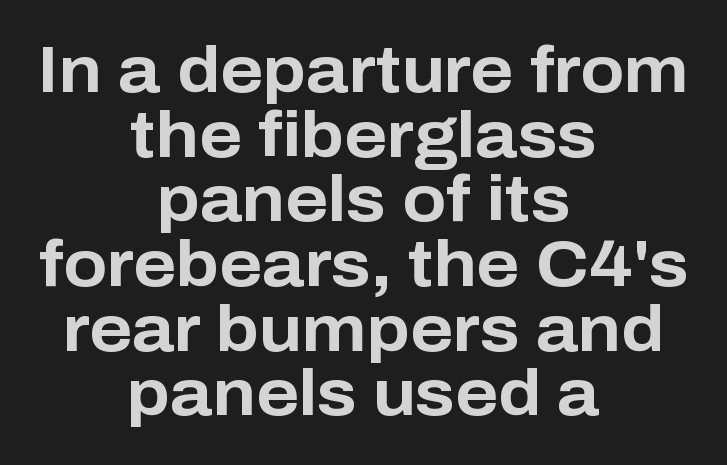
Q: Is the text bold? A: Yes.
Q: Is the text italic (slanted)? A: No, it is upright.
Q: Is the typeface a serif or a sans-serif typeface? A: Sans-serif.
Q: Is the text underlined? A: No.
Q: How is the paragraph aligned? A: Centered.
Q: Is the spacing between letters normal or unusually wide? A: Normal.
Q: Is the spacing between lines tight, normal or loose? A: Tight.
Q: Width (condensed, normal, or wide)? A: Normal.
Q: Stroke contrast? A: Low.
Q: x-height? A: Medium.
Q: Monospaced? A: No.
